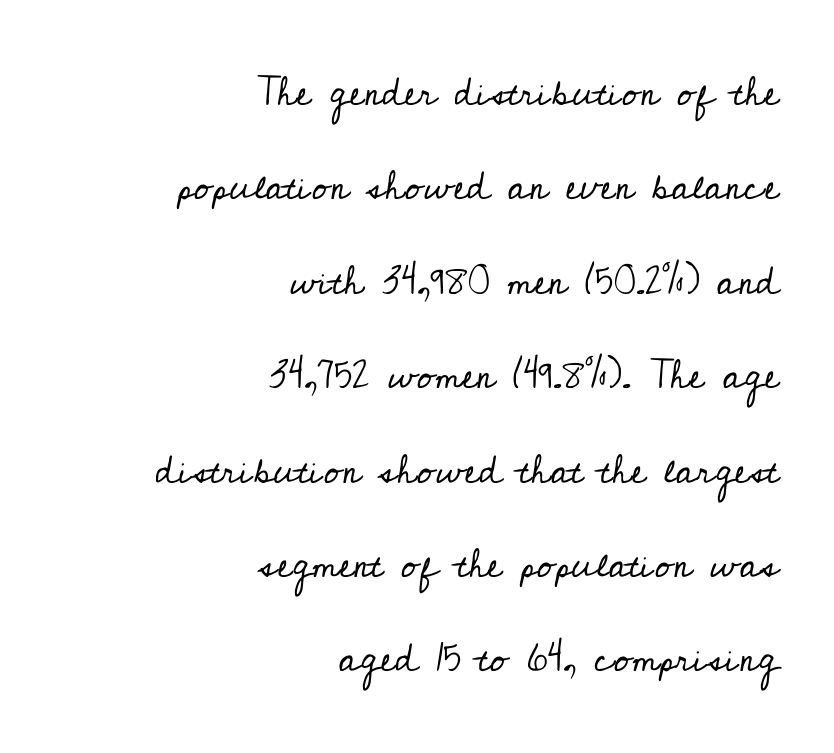
Q: Is the text bold? A: No.
Q: Is the text italic (slanted)? A: Yes.
Q: Is the typeface a serif or a sans-serif typeface? A: Serif.
Q: Is the text underlined? A: No.
Q: How is the paragraph aligned? A: Right-aligned.
Q: Is the spacing between letters normal or unusually wide? A: Normal.
Q: Is the spacing between lines tight, normal or loose? A: Loose.
Q: Width (condensed, normal, or wide)? A: Normal.
Q: Stroke contrast? A: Low.
Q: x-height? A: Small.
Q: Monospaced? A: No.
